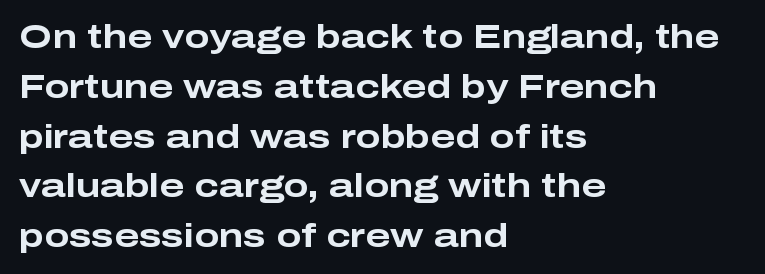
Set as a true bold cut, around the 700 mark. A typesetter would call this proportional, since set widths differ per character. Nothing sits at the stroke ends, so this counts as sans-serif. The axis of the letterforms is exactly vertical.
